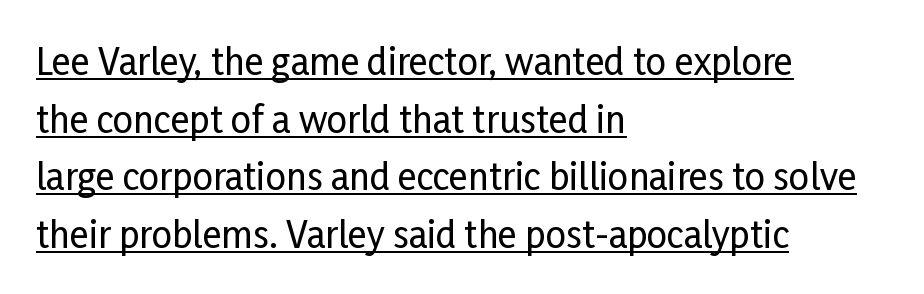
The image shows 36 px condensed sans-serif type, upright; set left-aligned, normal line spacing (1.6x), normal letter spacing, underlined; low stroke contrast and a medium x-height.
